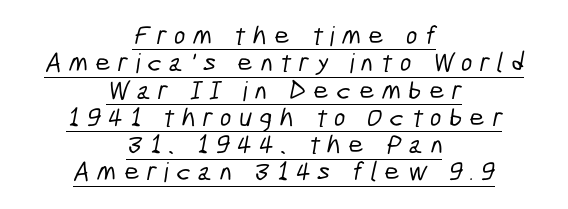
{"underline": "yes", "align": "center", "line_spacing": "tight", "line_spacing_ratio": 1.01, "letter_spacing": "wide", "letter_spacing_em": 0.27, "glyph_px": 27}
